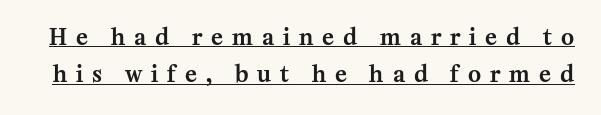
Line spacing here is normal. The axis of the letterforms is exactly vertical. The horizontal fit of the characters is loose and conspicuously gappy. Check the space under the baseline: a stroke is drawn there.
